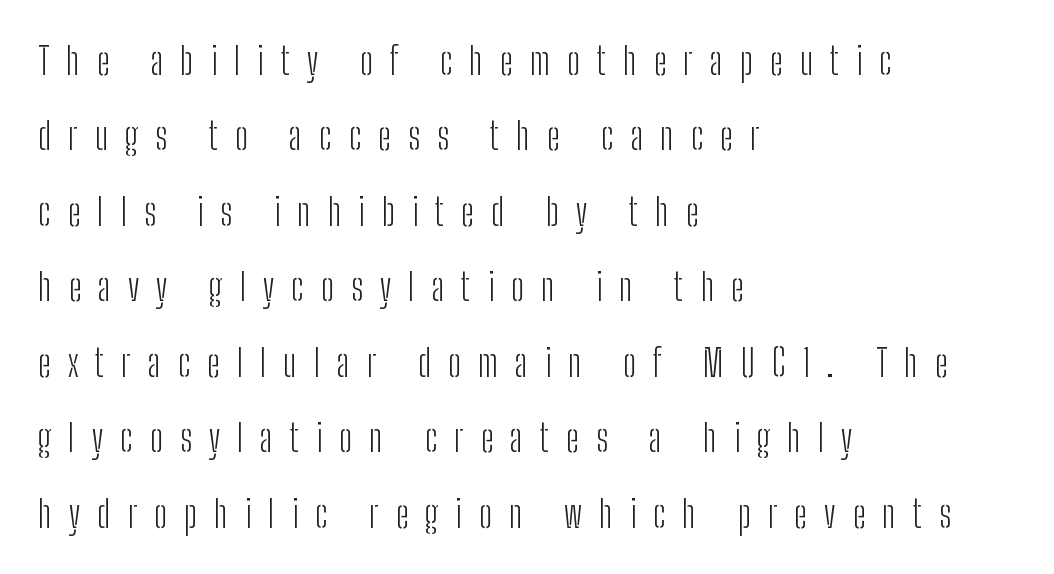
These lines stack with their left ends in a neat column. Vertical stems look standard width or narrower in stroke. Type without underlining. Style check: upright.
